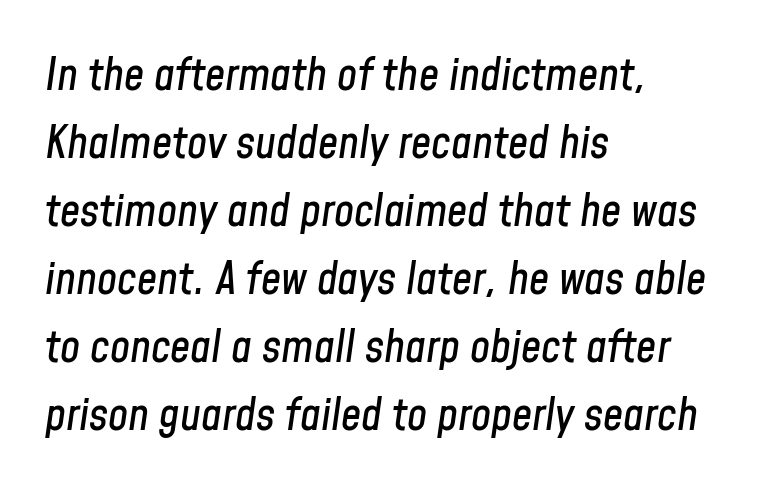
Q: Is the text italic (slanted)? A: Yes, it leans right by about 8 degrees.
Q: Is the text underlined? A: No.
Q: How is the paragraph aligned? A: Left-aligned.
Q: Is the spacing between letters normal or unusually wide? A: Normal.
Q: Is the spacing between lines tight, normal or loose? A: Normal.
Q: Width (condensed, normal, or wide)? A: Condensed.
Q: Stroke contrast? A: Low.
Q: x-height? A: Medium.
Q: Monospaced? A: No.
